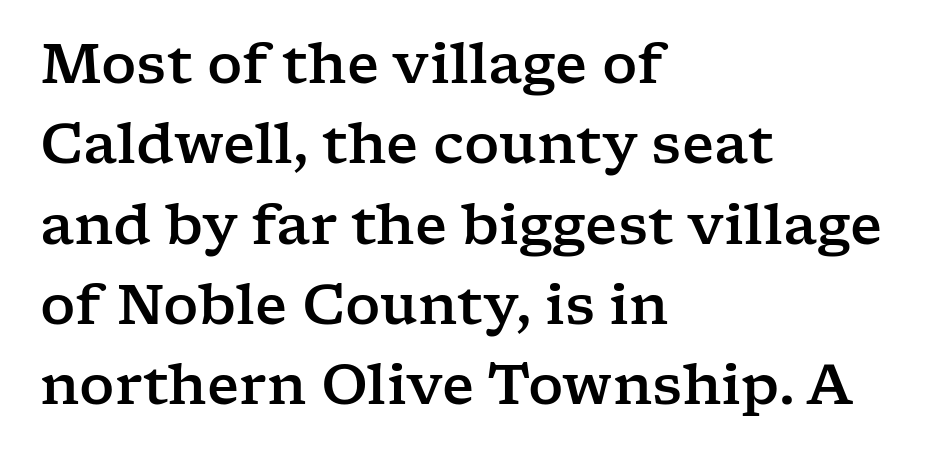
{"serif": "yes", "italic": "no", "width": "wide", "stroke_contrast": "low", "x_height": "medium", "monospaced": "no", "underline": "no", "align": "left", "line_spacing": "normal", "line_spacing_ratio": 1.46, "letter_spacing": "normal", "letter_spacing_em": 0.0, "glyph_px": 55}
